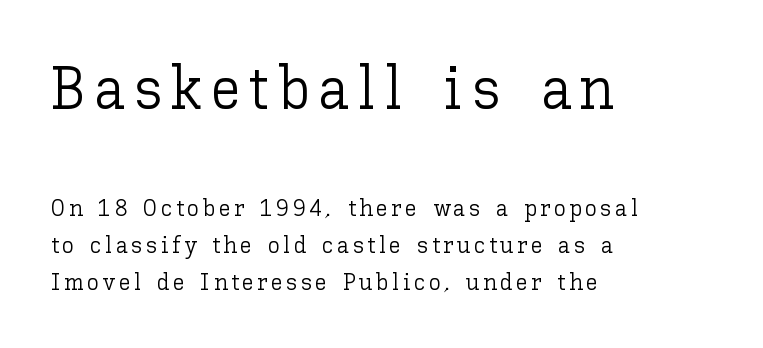
{"italic": "no", "bold": "no", "weight": "light", "width": "normal", "stroke_contrast": "low", "x_height": "medium", "monospaced": "no", "underline": "no", "align": "left", "line_spacing": "normal", "line_spacing_ratio": 1.53, "larger_block": "first", "size_ratio": 2.54, "glyph_px": 61}
